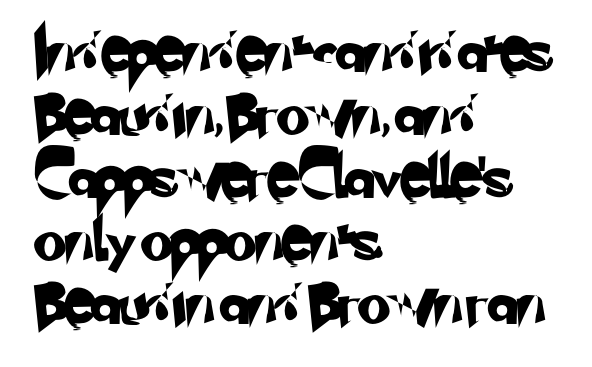
Here the designer chose a conventional face with non-uniform glyph widths. Words float on clear page, feet unadorned. The gaps between neighbouring characters are ordinary and unremarkable. Each new line begins a customary step beneath the previous one. The designer went with a sans here, leaving each stem footless. In CSS terms this would be text-align: left.
